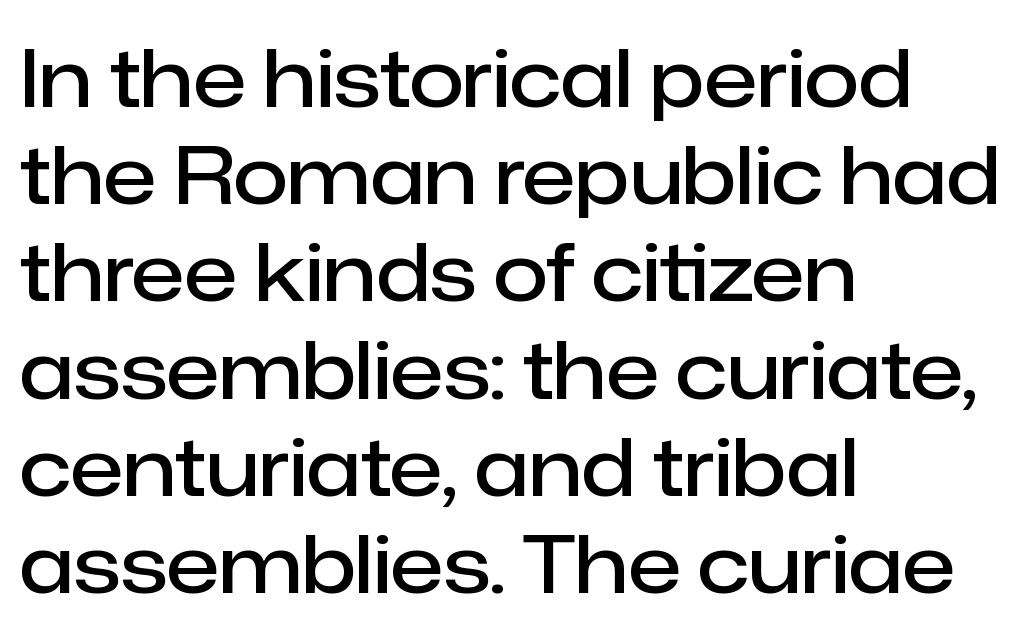
The image shows 79 px semibold sans-serif type, upright; set left-aligned, line spacing 1.23x, normal letter spacing, not underlined; low stroke contrast and a medium x-height.
